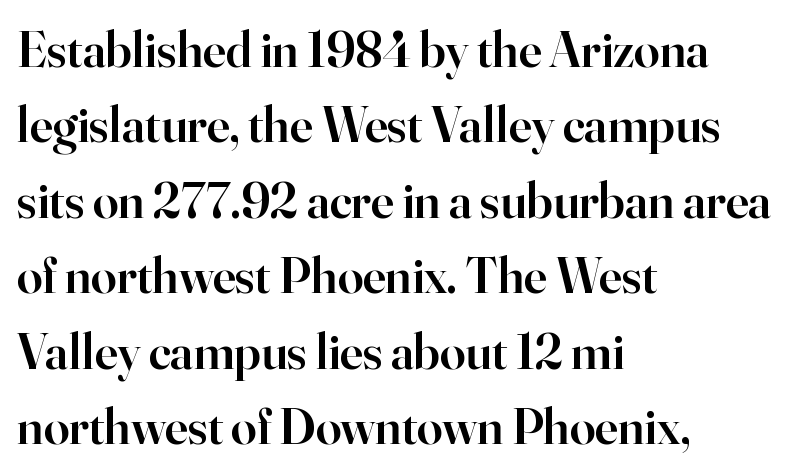
{"serif": "yes", "italic": "no", "bold": "semi", "weight": "semibold", "width": "normal", "stroke_contrast": "high", "x_height": "small", "monospaced": "no", "underline": "no", "align": "left", "line_spacing": "normal", "line_spacing_ratio": 1.48, "letter_spacing": "normal", "letter_spacing_em": 0.0, "glyph_px": 51}
